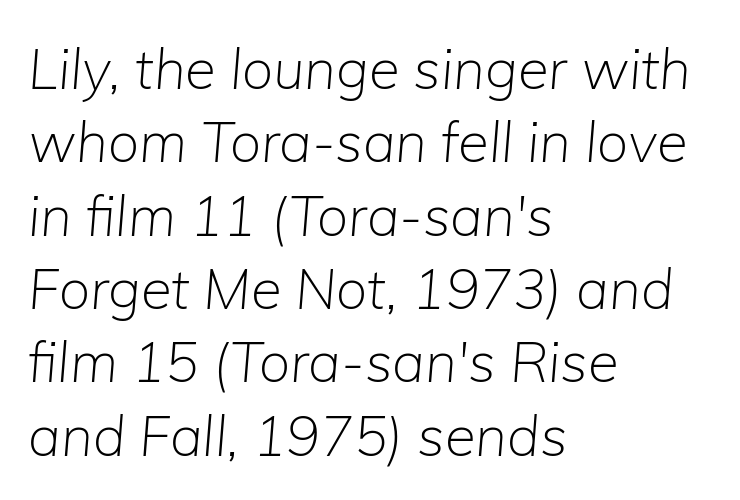
Is this a fixed-width face? No — the glyphs have proportional, varying widths. Notice how descenders clear the ascenders below comfortably — that's standard leading. In CSS terms this would be text-align: left. Lines of text with bare space underneath. Stems and bowls with no extra thickness — not bold.
